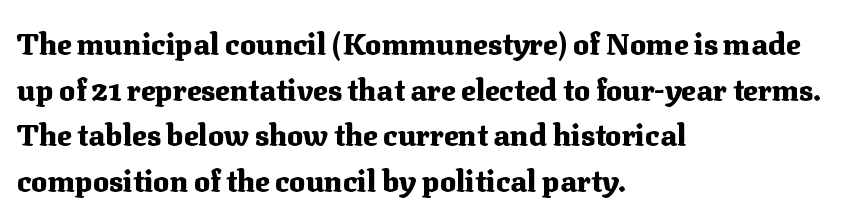
The image shows 30 px heavy serif type, upright; set left-aligned, normal line spacing (1.52x), normal letter spacing, not underlined; medium stroke contrast and a medium x-height.
